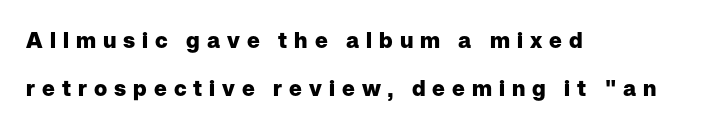
The image shows 22 px bold type, upright; set left-aligned, loose line spacing (2.16x), unusually wide letter spacing (+0.32 em), not underlined.
